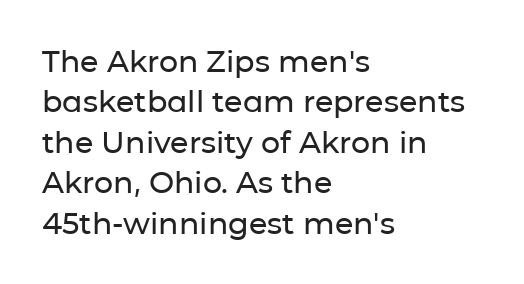
Q: Is the text italic (slanted)? A: No, it is upright.
Q: Is the typeface a serif or a sans-serif typeface? A: Sans-serif.
Q: Is the text underlined? A: No.
Q: How is the paragraph aligned? A: Left-aligned.
Q: Is the spacing between letters normal or unusually wide? A: Normal.
Q: Is the spacing between lines tight, normal or loose? A: Normal.
Q: Width (condensed, normal, or wide)? A: Normal.
Q: Stroke contrast? A: Low.
Q: x-height? A: Medium.
Q: Monospaced? A: No.
